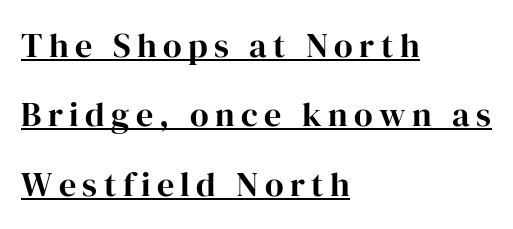
Q: Is the text italic (slanted)? A: No, it is upright.
Q: Is the typeface a serif or a sans-serif typeface? A: Serif.
Q: Is the text underlined? A: Yes.
Q: How is the paragraph aligned? A: Left-aligned.
Q: Is the spacing between lines tight, normal or loose? A: Loose.
Q: Width (condensed, normal, or wide)? A: Normal.
Q: Stroke contrast? A: High.
Q: x-height? A: Medium.
Q: Monospaced? A: No.
